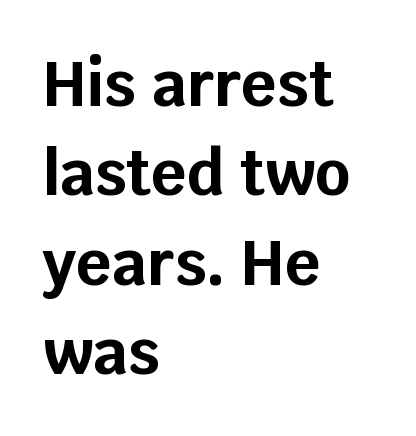
The passage is arranged the way most books set body copy — flush left. Honestly, the row spacing looks completely unremarkable. Bare-footed words on every line. Characters follow at the spacing the type designer built in. Here the designer chose a conventional face with non-uniform glyph widths. A full-strength bold gives these letters their thick strokes.
